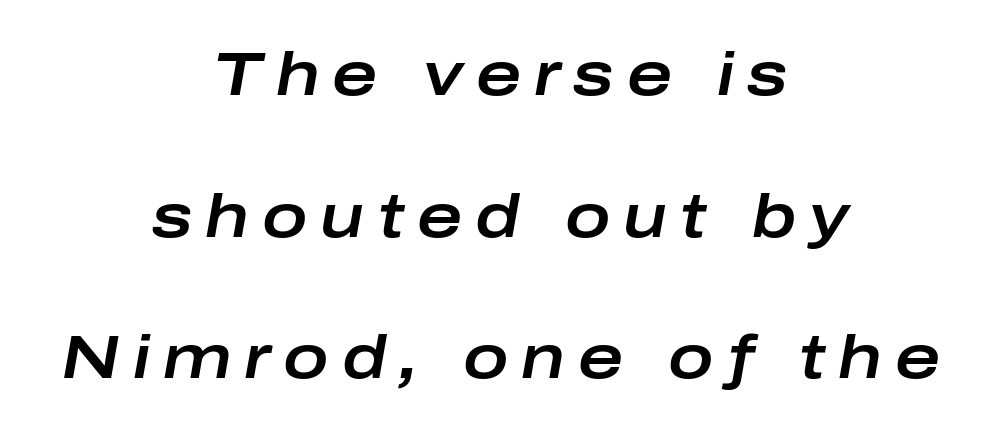
Students, note that the glyphs here are deliberately spaced far apart. Horizontally, the lines are justified to the midpoint only. Looks like regular typesetting: each glyph gets only the width it needs. Descender tails drop into unmarked territory. Slant detected: the letters are inclined.
